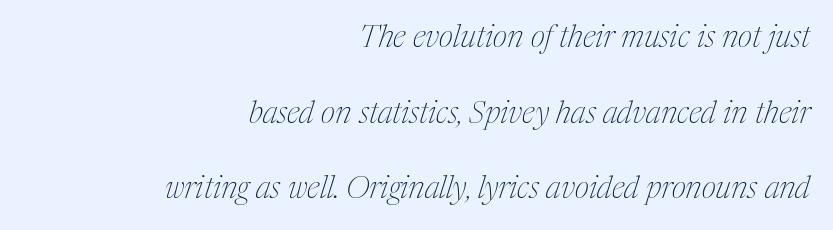
The strip under each line holds only bare page. The face used here is rendered with its standard letterfit. Typographically, this falls in the serif category. The line-height multiplier appears high, well above default. The lines in this sample share a right terminus and differ only in where they begin.
